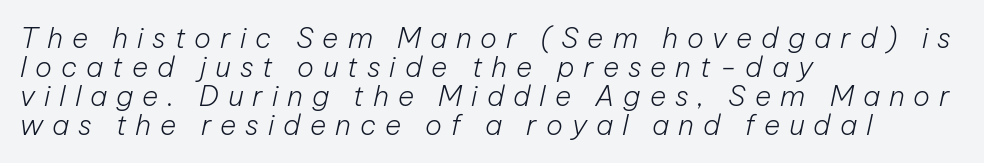
The image shows 28 px light type, italic (leaning right); set left-aligned, tight line spacing (1.03x), unusually wide letter spacing (+0.32 em), not underlined; low stroke contrast and a medium x-height.
